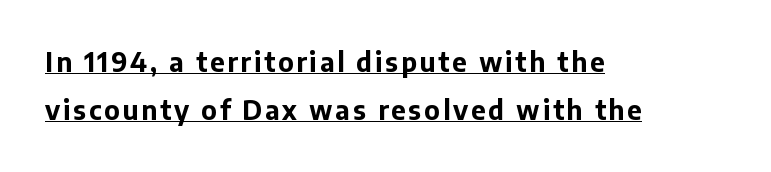
{"italic": "no", "bold": "yes", "underline": "yes", "align": "left", "line_spacing_ratio": 1.85, "glyph_px": 26}
